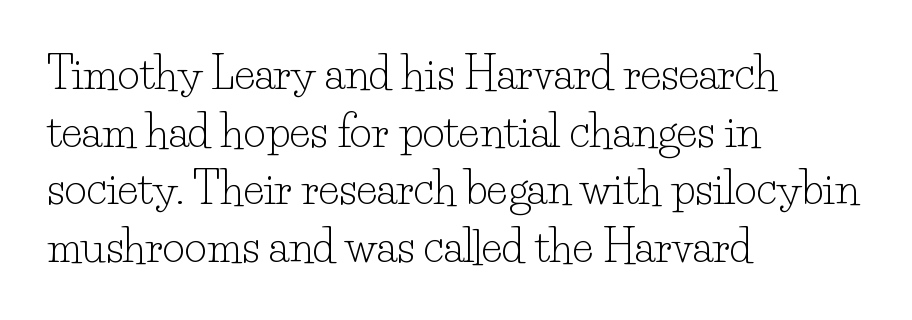
The image shows 43 px light serif type, upright; set left-aligned, normal line spacing (1.34x), normal letter spacing, not underlined; low stroke contrast and a small x-height.
